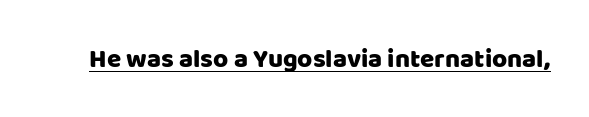
Posture: vertical. Is the letter spacing exaggerated? No — it looks like the ordinary default. These characters rest on top of a visible drawn line.
